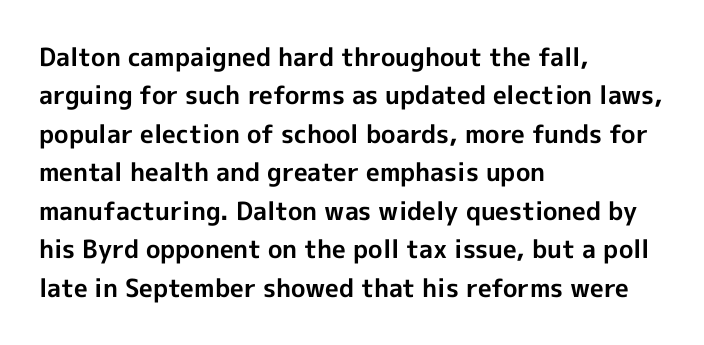
The image shows 25 px bold type, upright; set left-aligned, normal line spacing (1.54x), normal letter spacing, not underlined.
